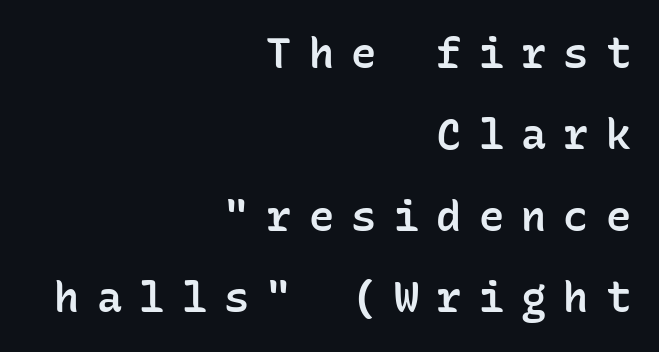
The image shows 42 px semibold sans-serif type, upright, monospaced; set right-aligned, loose line spacing (1.94x), unusually wide letter spacing (+0.41 em), not underlined; low stroke contrast and a medium x-height.
